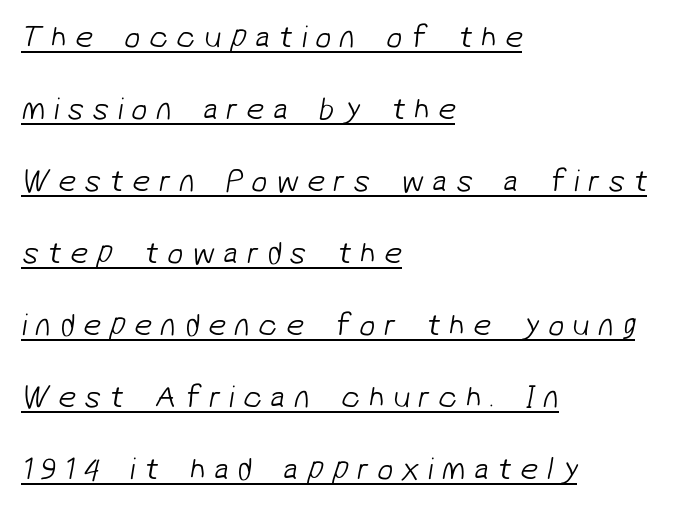
{"serif": "no", "bold": "no", "weight": "light", "width": "normal", "stroke_contrast": "low", "x_height": "medium", "monospaced": "no", "underline": "yes", "align": "left", "line_spacing": "loose", "line_spacing_ratio": 2.25, "letter_spacing": "wide", "letter_spacing_em": 0.26, "glyph_px": 32}
